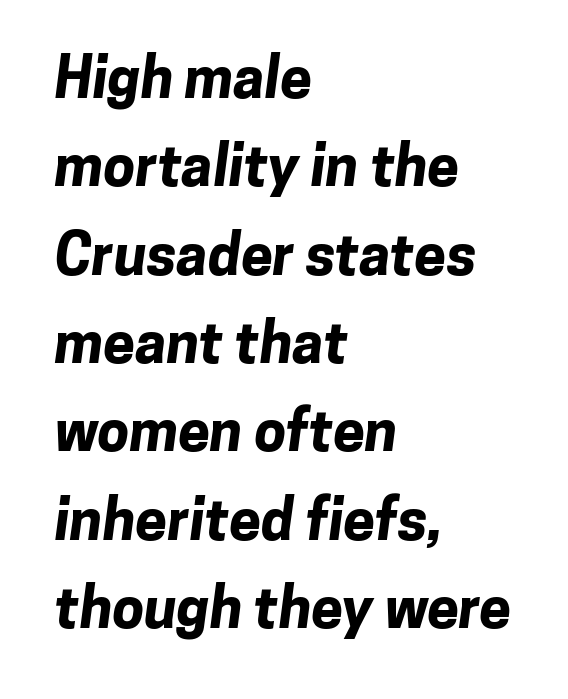
Words float on clear page, feet unadorned. Vertical spacing — default. This is sans-serif lettering, the kind often seen on screens and signage. The passage shown is typed in a proportional face where columns would drift. These lines are set flush left with a ragged right edge.
